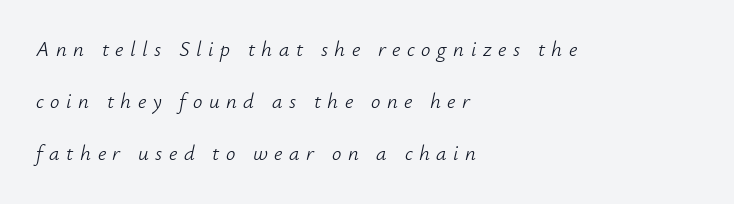
Q: Is the text bold? A: No.
Q: Is the text italic (slanted)? A: Yes, it leans right by about 12 degrees.
Q: Is the text underlined? A: No.
Q: How is the paragraph aligned? A: Left-aligned.
Q: Is the spacing between letters normal or unusually wide? A: Unusually wide.
Q: Is the spacing between lines tight, normal or loose? A: Loose.
